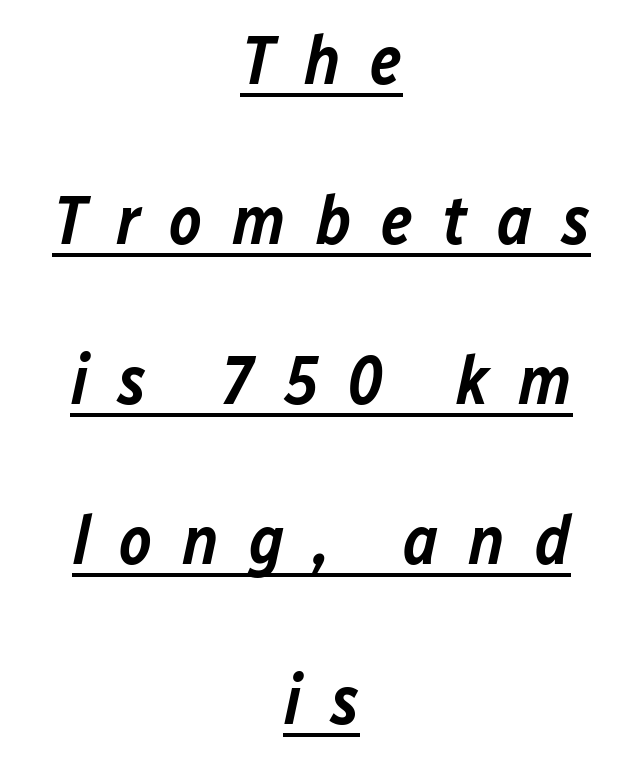
{"italic": "yes", "lean": "right", "slant_degrees": 12, "bold": "semi", "weight": "semibold", "width": "normal", "stroke_contrast": "low", "x_height": "medium", "monospaced": "no", "underline": "yes", "align": "center", "line_spacing": "loose", "line_spacing_ratio": 2.32, "letter_spacing": "wide", "letter_spacing_em": 0.43, "glyph_px": 69}
